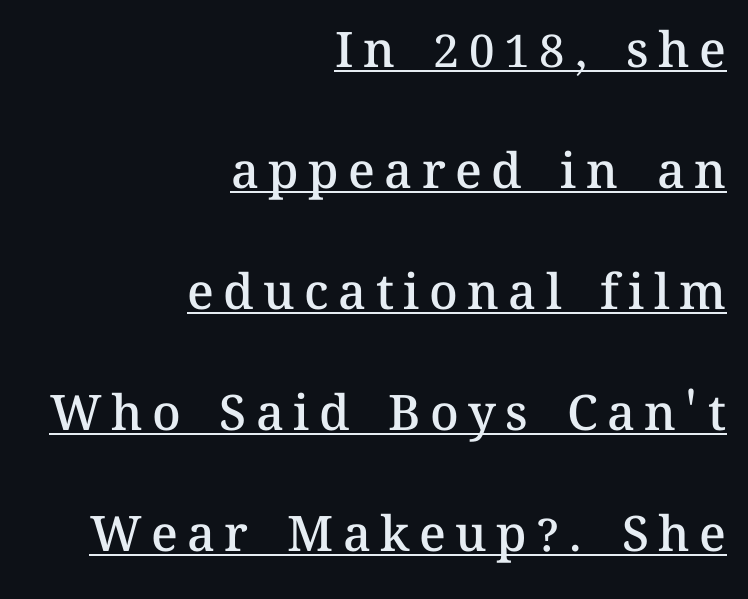
{"italic": "no", "bold": "semi", "weight": "semibold", "width": "normal", "stroke_contrast": "medium", "x_height": "medium", "monospaced": "no", "underline": "yes", "align": "right", "line_spacing": "loose", "line_spacing_ratio": 2.47, "glyph_px": 49}
